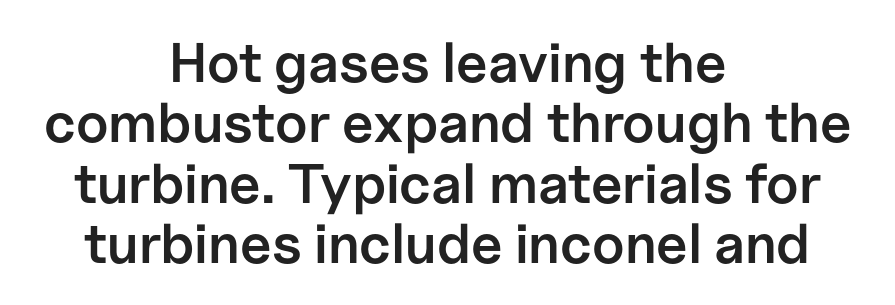
Standard letterfit; no display-style spreading of the glyphs. One glance says dense: line gaps are narrower than usual. I'd describe the lettering as semibold — firm but not a full bold. Decoration check: the copy has no underline.
